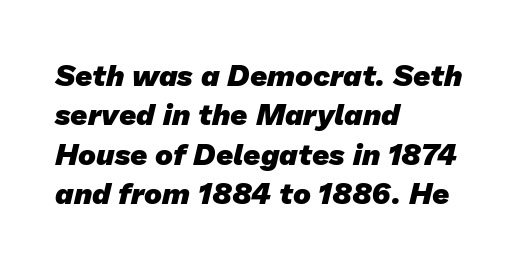
The image shows 30 px heavy sans-serif type; set left-aligned, normal line spacing (1.31x), normal letter spacing, not underlined; low stroke contrast and a medium x-height.
